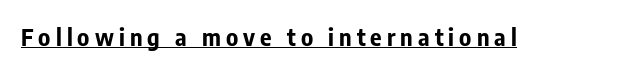
The image shows 24 px bold type, upright; set unusually wide letter spacing (+0.21 em), underlined.
